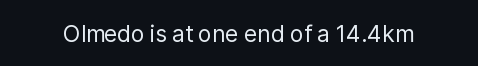
{"italic": "no", "bold": "no", "underline": "no", "letter_spacing": "normal", "letter_spacing_em": 0.0, "glyph_px": 23}
